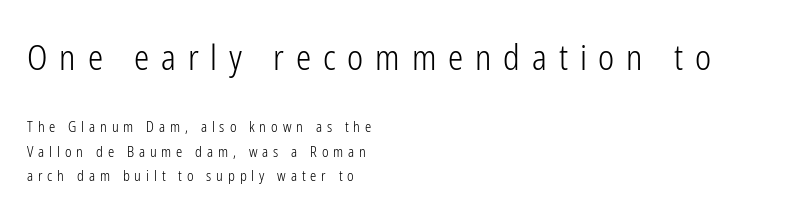
A roman cut, with each character standing at attention. Compared with a typical body face, this is equally light or lighter still. The lines in this sample share a left origin and differ only in where they stop. Two sizes are in play, and the larger belongs to the first block. Examine the stroke ends and you'll find no serifs. You could not count columns in this text — the font is proportionally spaced.
